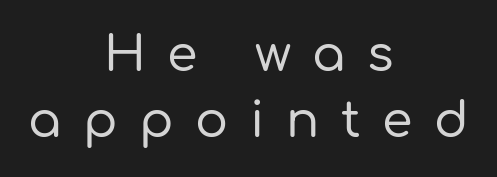
Q: Is the text italic (slanted)? A: No, it is upright.
Q: Is the typeface a serif or a sans-serif typeface? A: Sans-serif.
Q: Is the text underlined? A: No.
Q: How is the paragraph aligned? A: Centered.
Q: Is the spacing between letters normal or unusually wide? A: Unusually wide.
Q: Is the spacing between lines tight, normal or loose? A: Normal.
Q: Width (condensed, normal, or wide)? A: Normal.
Q: Stroke contrast? A: Low.
Q: x-height? A: Medium.
Q: Monospaced? A: No.
